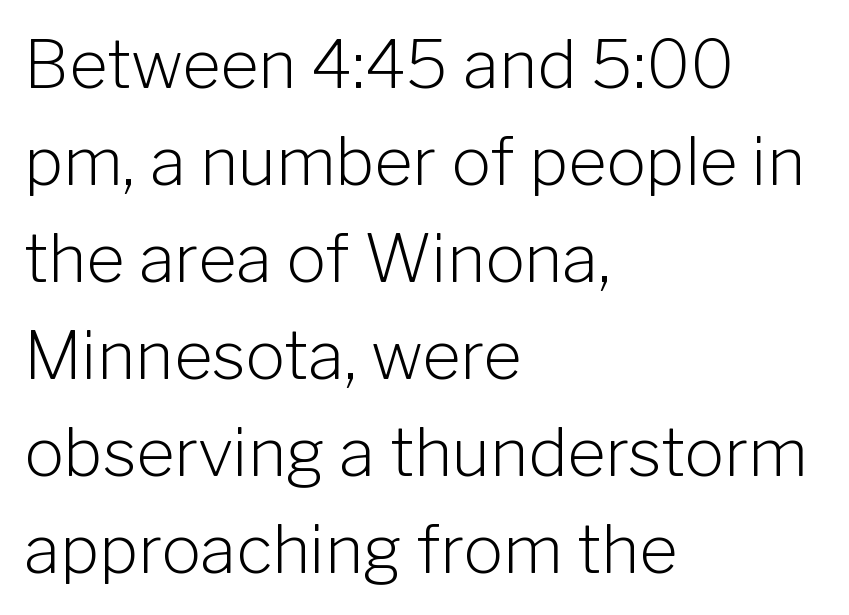
Vertical strokes here are truly vertical. The baseline area is clear. Compared with a centered layout, this one pins lines to the left instead. These lines keep a tight, regular rhythm from letter to letter. Is this a fixed-width face? No — the glyphs have proportional, varying widths.
